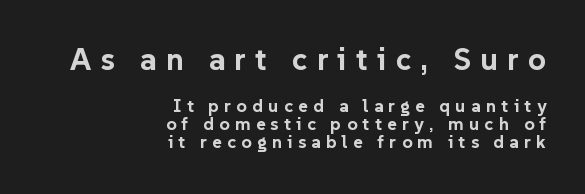
Q: Is the text bold? A: Yes.
Q: Is the text italic (slanted)? A: No, it is upright.
Q: Is the typeface a serif or a sans-serif typeface? A: Sans-serif.
Q: Is the text underlined? A: No.
Q: How is the paragraph aligned? A: Right-aligned.
Q: Is the spacing between letters normal or unusually wide? A: Unusually wide.
Q: Is the spacing between lines tight, normal or loose? A: Tight.
Q: Which block of text is set in a larger size, the first (top) or the second (bottom)? A: The first (top) one.
Q: Width (condensed, normal, or wide)? A: Normal.
Q: Stroke contrast? A: Low.
Q: x-height? A: Medium.
Q: Monospaced? A: No.
